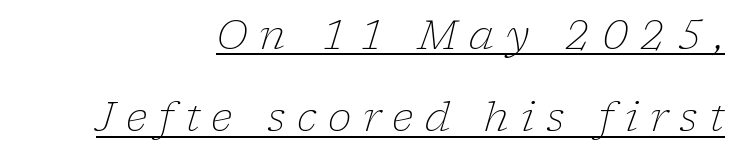
{"serif": "yes", "italic": "yes", "lean": "right", "slant_degrees": 17, "bold": "no", "weight": "light", "width": "normal", "stroke_contrast": "low", "x_height": "medium", "monospaced": "no", "underline": "yes", "align": "right", "line_spacing": "loose", "line_spacing_ratio": 2.06, "letter_spacing": "wide", "letter_spacing_em": 0.29, "glyph_px": 40}
